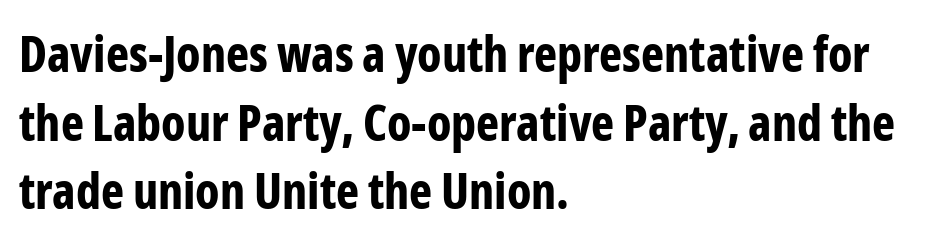
The image shows 49 px bold, condensed sans-serif type, upright; set left-aligned, normal line spacing (1.4x), normal letter spacing, not underlined; low stroke contrast and a medium x-height.
